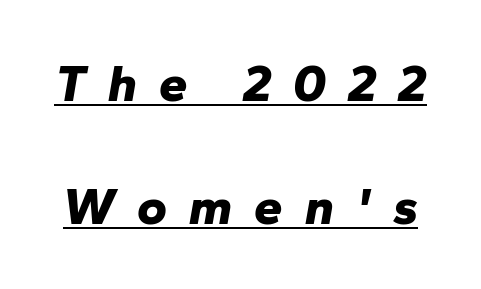
{"italic": "yes", "lean": "right", "slant_degrees": 10, "bold": "yes", "weight": "bold", "width": "normal", "stroke_contrast": "low", "x_height": "medium", "monospaced": "no", "underline": "yes", "line_spacing": "loose", "line_spacing_ratio": 2.41, "letter_spacing": "wide", "letter_spacing_em": 0.43, "glyph_px": 51}
